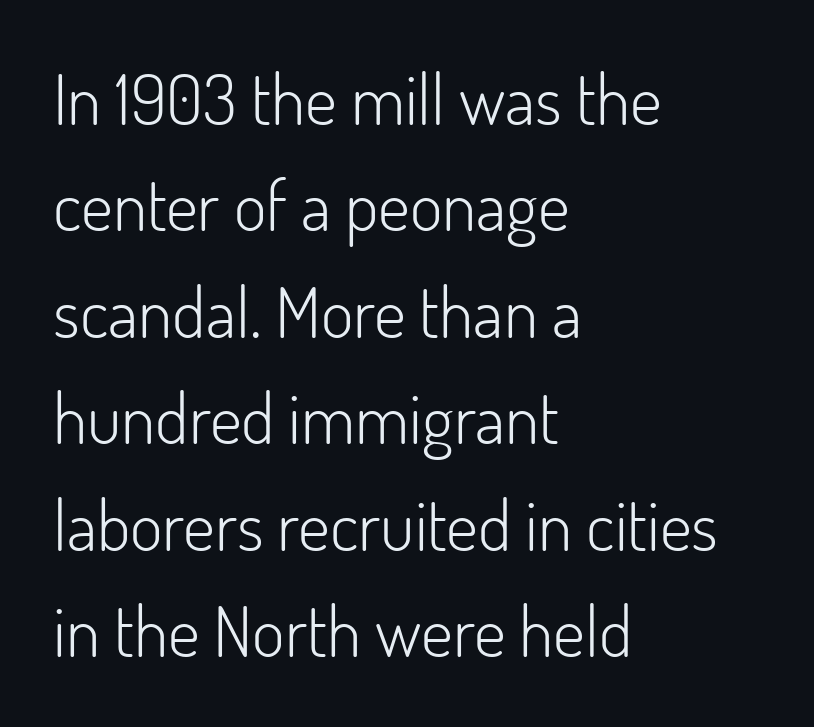
{"serif": "no", "italic": "no", "bold": "no", "weight": "light", "width": "normal", "stroke_contrast": "low", "x_height": "small", "monospaced": "no", "underline": "no", "align": "left", "line_spacing": "normal", "line_spacing_ratio": 1.52, "letter_spacing": "normal", "letter_spacing_em": 0.0, "glyph_px": 70}
